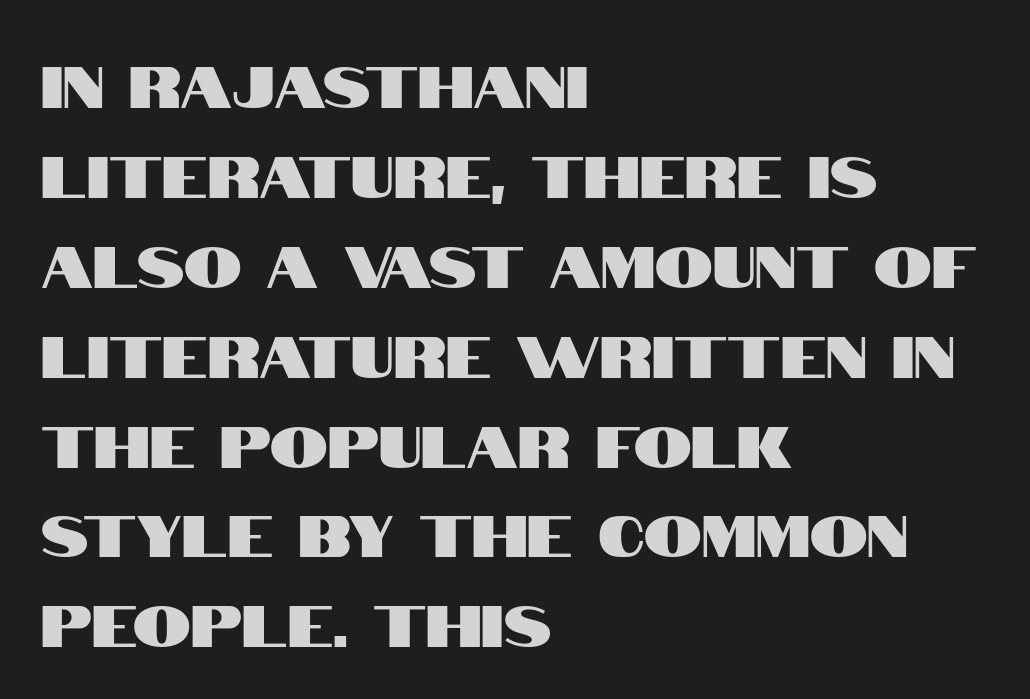
The image shows 58 px condensed sans-serif type, upright; set left-aligned, normal line spacing (1.55x), normal letter spacing, not underlined; high stroke contrast and a large x-height.
